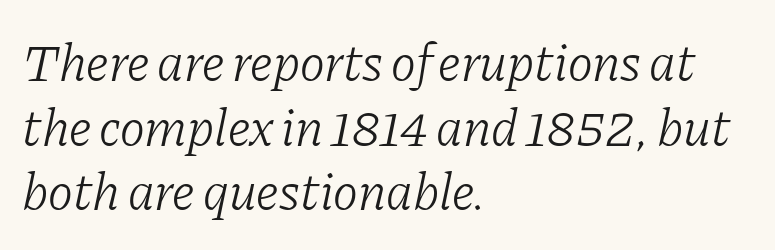
Q: Is the text bold? A: No.
Q: Is the text italic (slanted)? A: Yes, it leans right by about 11 degrees.
Q: Is the typeface a serif or a sans-serif typeface? A: Serif.
Q: Is the text underlined? A: No.
Q: How is the paragraph aligned? A: Left-aligned.
Q: Is the spacing between letters normal or unusually wide? A: Normal.
Q: Width (condensed, normal, or wide)? A: Normal.
Q: Stroke contrast? A: Low.
Q: x-height? A: Medium.
Q: Monospaced? A: No.
